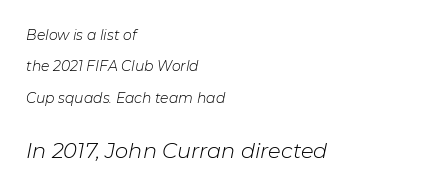
Q: Is the text bold? A: No.
Q: Is the text italic (slanted)? A: Yes, it leans right by about 11 degrees.
Q: Is the text underlined? A: No.
Q: How is the paragraph aligned? A: Left-aligned.
Q: Is the spacing between letters normal or unusually wide? A: Normal.
Q: Is the spacing between lines tight, normal or loose? A: Loose.
Q: Which block of text is set in a larger size, the first (top) or the second (bottom)? A: The second (bottom) one.
